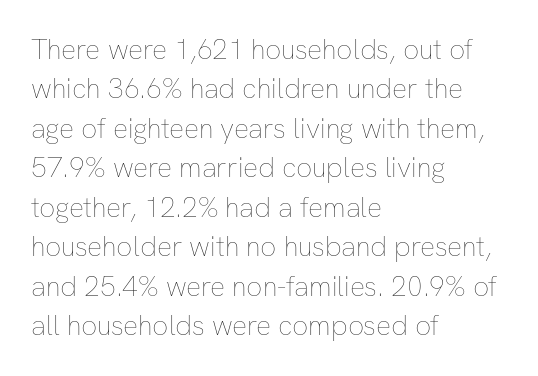
{"italic": "no", "bold": "no", "weight": "thin", "width": "normal", "stroke_contrast": "low", "x_height": "medium", "monospaced": "no", "underline": "no", "align": "left", "line_spacing": "normal", "line_spacing_ratio": 1.41, "letter_spacing": "normal", "letter_spacing_em": 0.0, "glyph_px": 28}
